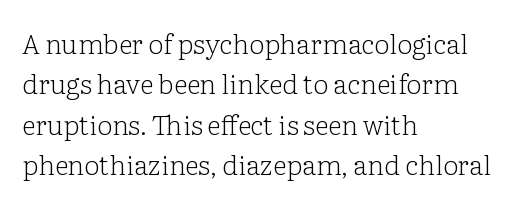
{"italic": "no", "bold": "no", "underline": "no", "align": "left", "line_spacing": "normal", "line_spacing_ratio": 1.5, "letter_spacing": "normal", "letter_spacing_em": 0.0, "glyph_px": 27}
